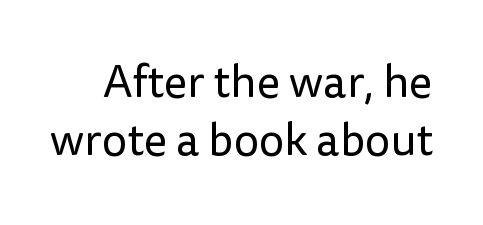
Letters have the restrained weight of plain body copy at most. Type without underlining. The gaps between neighbouring characters are ordinary and unremarkable. The letters advance in unequal steps, a hallmark of proportional type. Is there much room between lines? A standard amount, neither cramped nor airy. Unlike a traditional serif, this face leaves its strokes unadorned.
